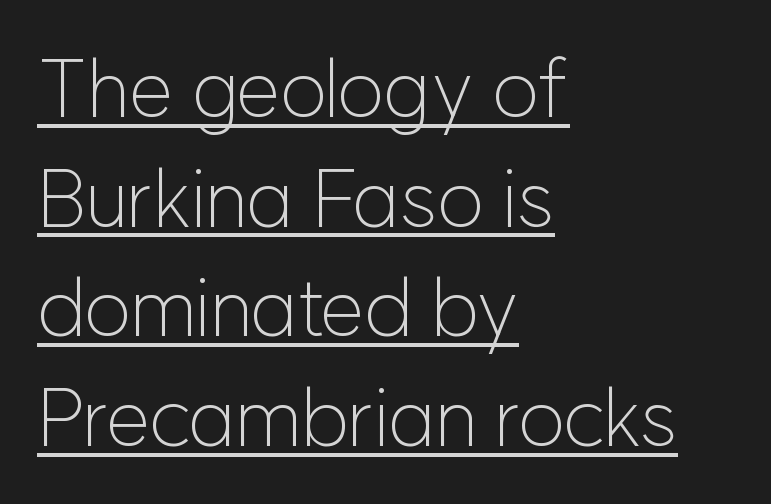
The paragraph shown leans on its left margin. Examine the stroke ends and you'll find no serifs. Notice how the stems are strictly vertical — no italics here. The typesetter has applied underlining to the passage shown.
